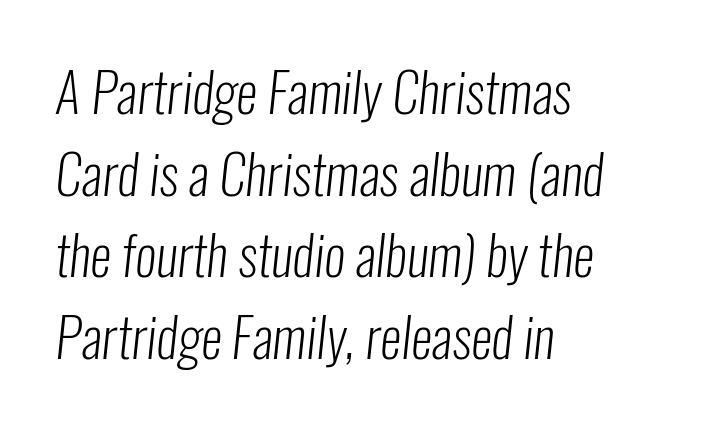
The image shows 54 px light, condensed sans-serif type; set left-aligned, normal line spacing (1.51x), normal letter spacing, not underlined; low stroke contrast and a medium x-height.
